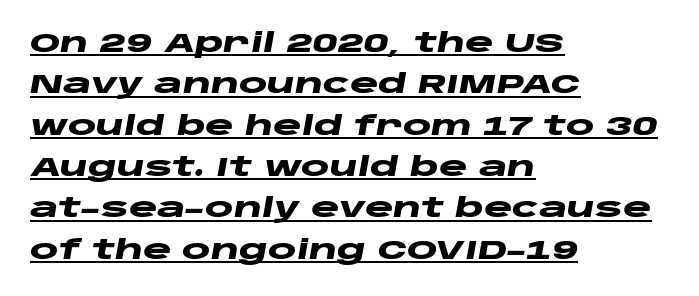
{"italic": "yes", "lean": "right", "slant_degrees": 10, "bold": "yes", "underline": "yes", "align": "left", "line_spacing": "normal", "line_spacing_ratio": 1.53, "letter_spacing": "normal", "letter_spacing_em": 0.0, "glyph_px": 27}
